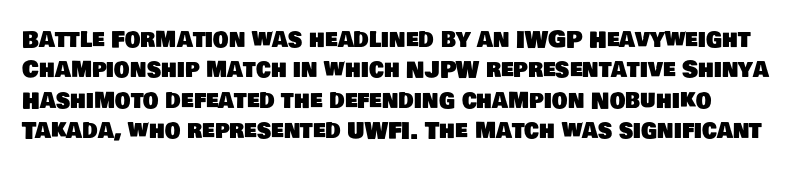
{"underline": "no", "line_spacing": "normal", "line_spacing_ratio": 1.38, "letter_spacing": "normal", "letter_spacing_em": 0.0, "glyph_px": 22}
